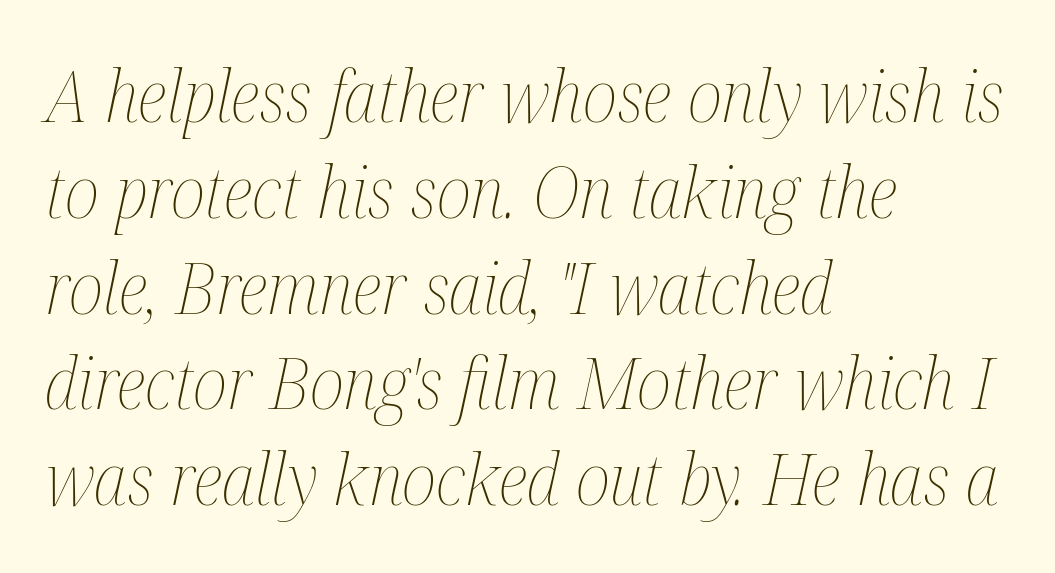
The image shows 72 px thin, condensed type, italic (leaning right); set left-aligned, normal line spacing (1.33x), normal letter spacing, not underlined; medium stroke contrast and a medium x-height.
